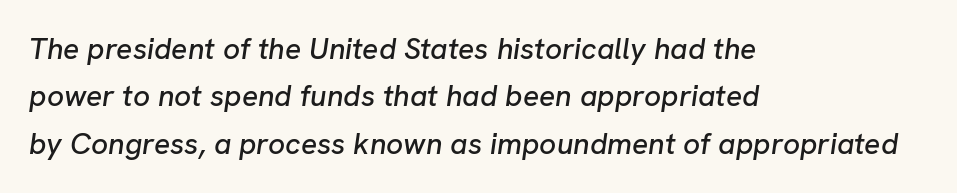
Q: Is the text italic (slanted)? A: Yes, it leans right by about 8 degrees.
Q: Is the text underlined? A: No.
Q: How is the paragraph aligned? A: Left-aligned.
Q: Is the spacing between letters normal or unusually wide? A: Normal.
Q: Is the spacing between lines tight, normal or loose? A: Normal.
Q: Width (condensed, normal, or wide)? A: Normal.
Q: Stroke contrast? A: Low.
Q: x-height? A: Medium.
Q: Monospaced? A: No.
